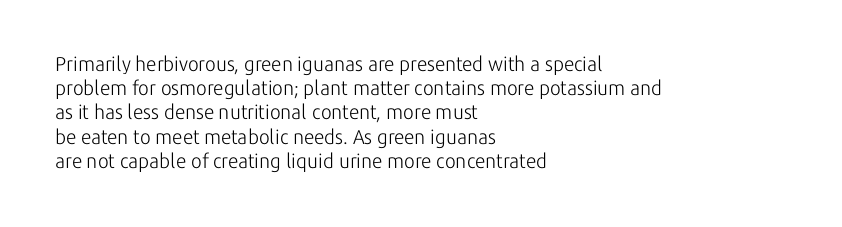
{"italic": "no", "bold": "no", "underline": "no", "align": "left", "line_spacing_ratio": 1.21, "letter_spacing": "normal", "letter_spacing_em": 0.0, "glyph_px": 20}
